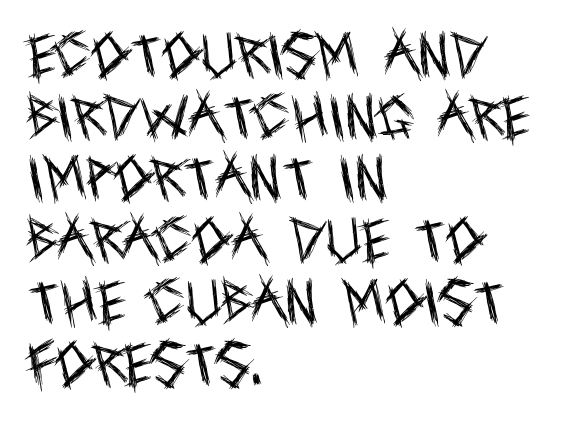
Honestly, there is no underline to notice here at all. Proportional: the letters do not fall into vertical columns. Serif or sans? Sans — the stroke terminals are bare. Standard letterfit; no display-style spreading of the glyphs. The lines in this sample share a left origin and differ only in where they stop. Interline gaps are of average width in this sample.
